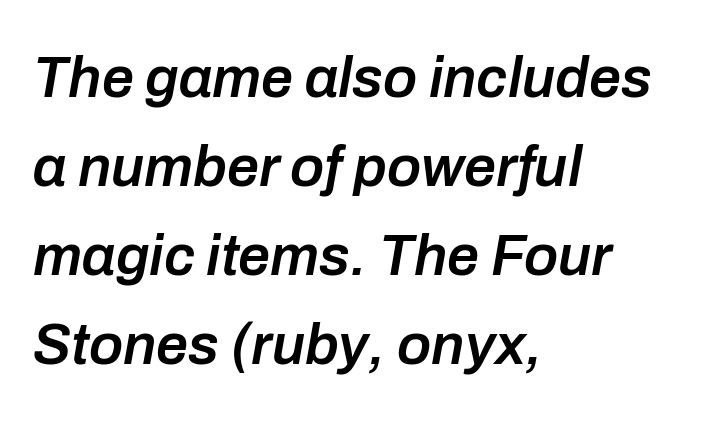
What's the leading like? Ordinary, nothing unusual. Every row of glyphs begins at an identical x-position on the left. These lines are rendered in a variable-pitch font. A typesetter would call this zero additional tracking. No word sits above an underline.
